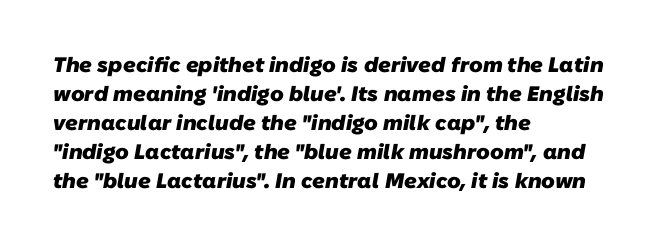
The image shows 21 px bold type; set left-aligned, normal line spacing (1.38x), normal letter spacing, not underlined.
